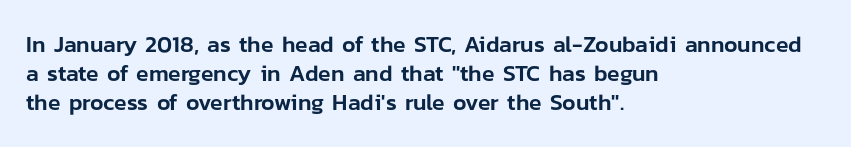
Interline gaps are of average width in this sample. Short note: letters normally spaced. Posture: vertical. The strip under each line holds only bare page. Which margin do the lines hug? The left one — the right edge is uneven.
